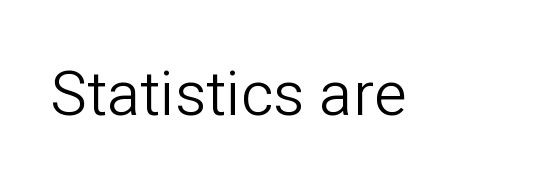
{"serif": "no", "italic": "no", "bold": "no", "weight": "light", "width": "normal", "stroke_contrast": "low", "x_height": "medium", "monospaced": "no", "underline": "no", "letter_spacing": "normal", "letter_spacing_em": 0.0, "glyph_px": 62}
